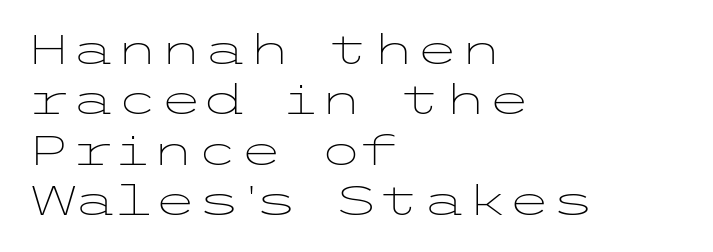
Q: Is the text bold? A: No.
Q: Is the text italic (slanted)? A: No, it is upright.
Q: Is the typeface a serif or a sans-serif typeface? A: Sans-serif.
Q: Is the text underlined? A: No.
Q: How is the paragraph aligned? A: Left-aligned.
Q: Is the spacing between letters normal or unusually wide? A: Normal.
Q: Is the spacing between lines tight, normal or loose? A: Normal.
Q: Width (condensed, normal, or wide)? A: Wide.
Q: Stroke contrast? A: Low.
Q: x-height? A: Medium.
